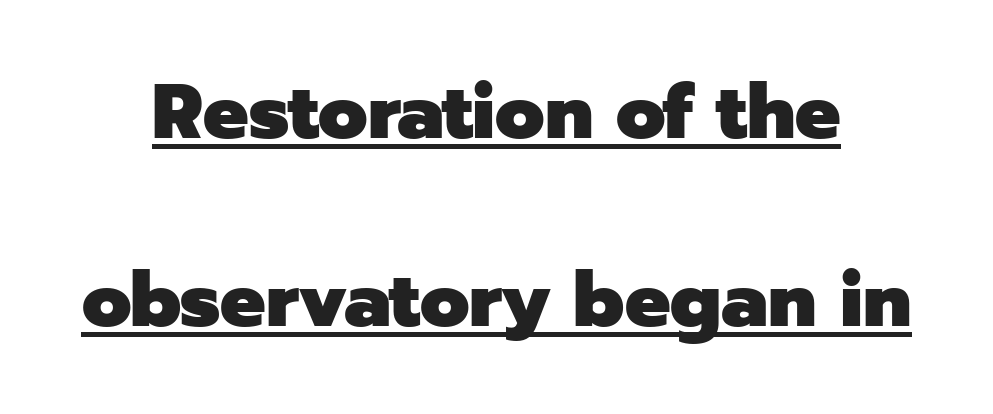
Is the letter spacing exaggerated? No — it looks like the ordinary default. Each letter keeps its own natural width here, so spacing adapts to shape. The rendering uses the underline text-decoration. Stroke thickness is high; the sample reads as a true bold. This is roman type, the default non-slanted kind. How would I describe the line gaps? Wide and relaxed.
